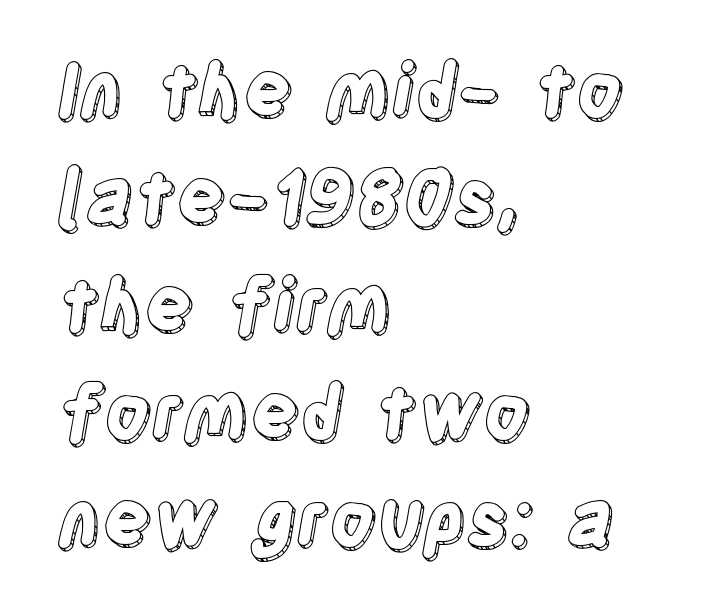
There is no visible air inserted between adjacent glyphs. This sample has the flowing, uneven cadence of proportional lettering. Compared with typical paragraphs, the rows here are spaced about the same. The area under the type is left untouched. The rendering anchors every line to the left-hand side.
